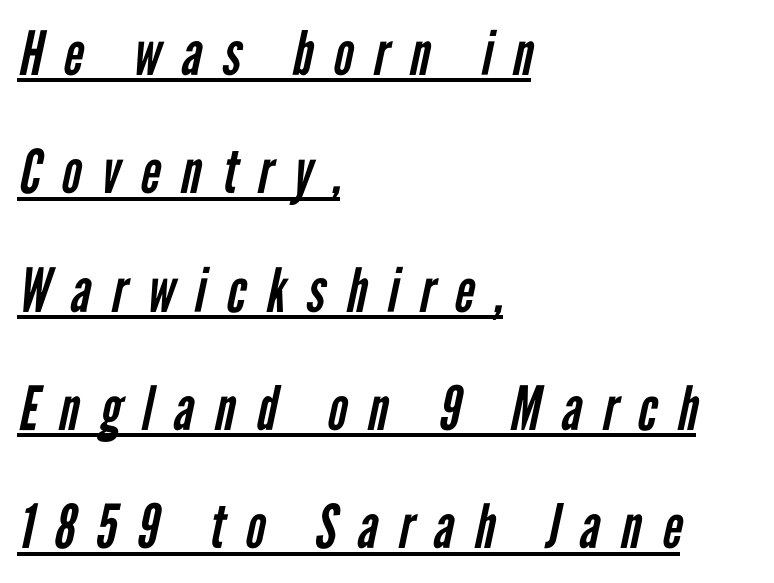
The image shows 61 px regular-weight, condensed sans-serif type; set left-aligned, loose line spacing (1.94x), unusually wide letter spacing (+0.34 em), underlined; low stroke contrast and a medium x-height.
